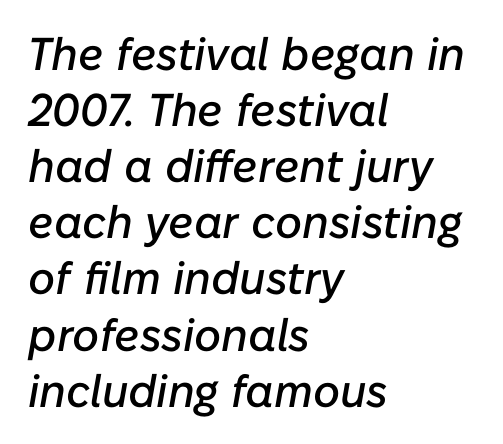
The image shows 46 px text type, italic (leaning right); set left-aligned, line spacing 1.22x, normal letter spacing, not underlined; low stroke contrast and a medium x-height.
